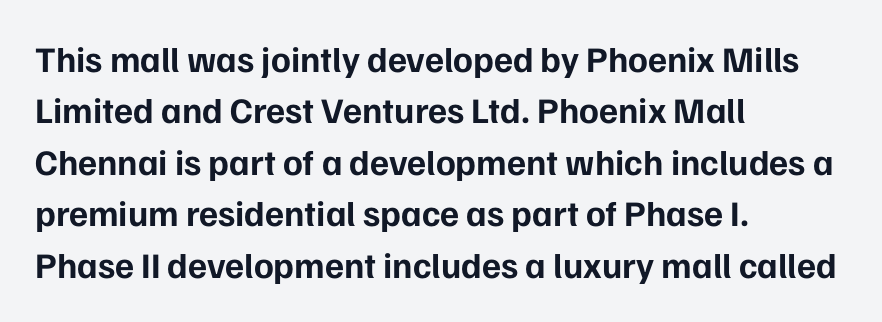
Q: Is the text bold? A: Yes.
Q: Is the text italic (slanted)? A: No, it is upright.
Q: Is the typeface a serif or a sans-serif typeface? A: Sans-serif.
Q: Is the text underlined? A: No.
Q: How is the paragraph aligned? A: Left-aligned.
Q: Is the spacing between letters normal or unusually wide? A: Normal.
Q: Is the spacing between lines tight, normal or loose? A: Normal.
Q: Width (condensed, normal, or wide)? A: Normal.
Q: Stroke contrast? A: Low.
Q: x-height? A: Medium.
Q: Monospaced? A: No.
